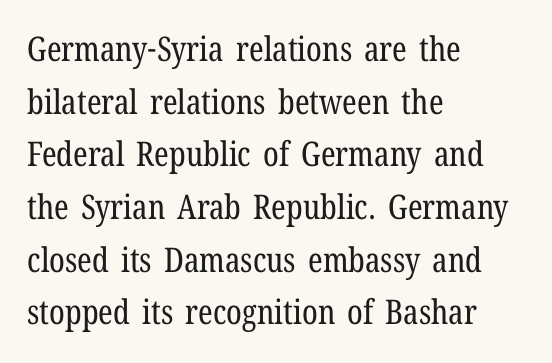
{"serif": "yes", "italic": "no", "bold": "no", "weight": "regular", "width": "condensed", "stroke_contrast": "low", "x_height": "medium", "monospaced": "no", "underline": "no", "align": "left", "line_spacing": "normal", "line_spacing_ratio": 1.55, "letter_spacing": "normal", "letter_spacing_em": 0.0, "glyph_px": 34}
